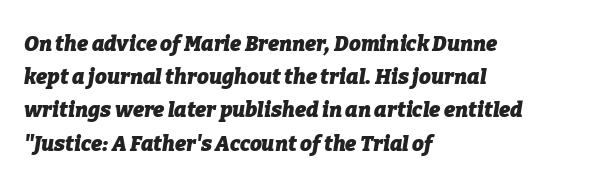
Q: Is the text bold? A: Yes.
Q: Is the text italic (slanted)? A: Yes, it leans right by about 9 degrees.
Q: Is the text underlined? A: No.
Q: How is the paragraph aligned? A: Left-aligned.
Q: Is the spacing between letters normal or unusually wide? A: Normal.
Q: Is the spacing between lines tight, normal or loose? A: Normal.
